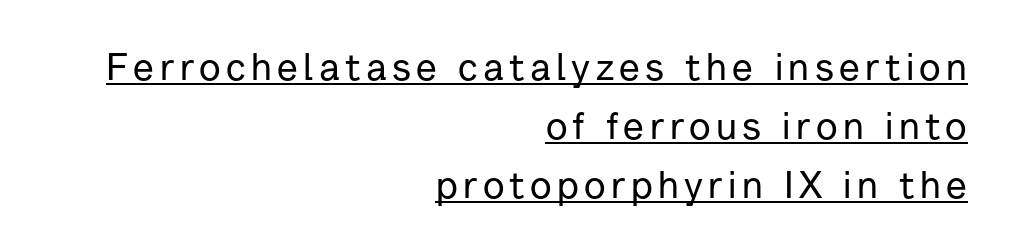
Q: Is the text italic (slanted)? A: No, it is upright.
Q: Is the typeface a serif or a sans-serif typeface? A: Sans-serif.
Q: Is the text underlined? A: Yes.
Q: How is the paragraph aligned? A: Right-aligned.
Q: Is the spacing between lines tight, normal or loose? A: Normal.
Q: Width (condensed, normal, or wide)? A: Normal.
Q: Stroke contrast? A: Low.
Q: x-height? A: Medium.
Q: Monospaced? A: No.
